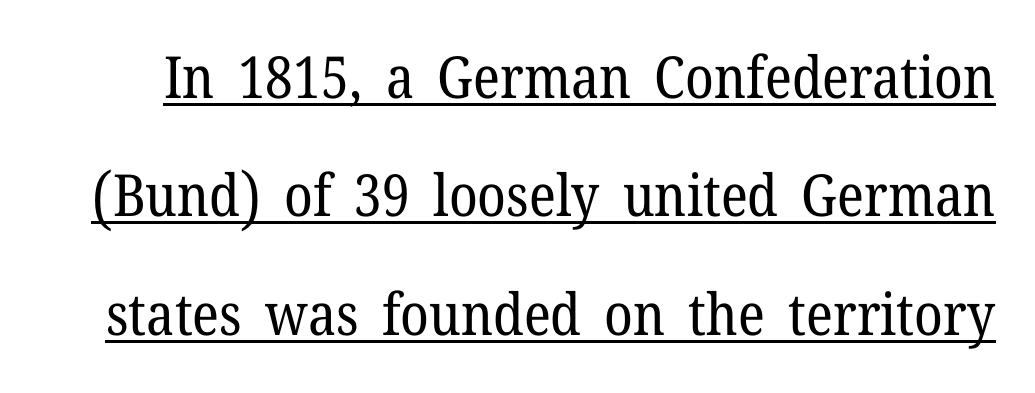
Q: Is the text bold? A: No.
Q: Is the text italic (slanted)? A: No, it is upright.
Q: Is the typeface a serif or a sans-serif typeface? A: Serif.
Q: Is the text underlined? A: Yes.
Q: Is the spacing between letters normal or unusually wide? A: Normal.
Q: Is the spacing between lines tight, normal or loose? A: Loose.
Q: Width (condensed, normal, or wide)? A: Normal.
Q: Stroke contrast? A: Low.
Q: x-height? A: Medium.
Q: Monospaced? A: No.
